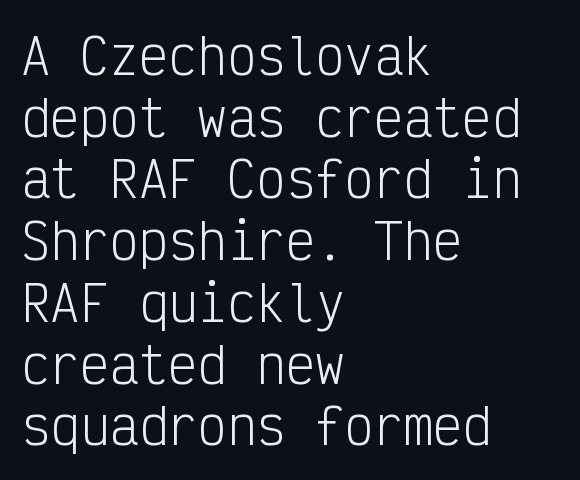
Q: Is the text bold? A: No.
Q: Is the text italic (slanted)? A: No, it is upright.
Q: Is the typeface a serif or a sans-serif typeface? A: Sans-serif.
Q: Is the text underlined? A: No.
Q: How is the paragraph aligned? A: Left-aligned.
Q: Is the spacing between letters normal or unusually wide? A: Normal.
Q: Is the spacing between lines tight, normal or loose? A: Normal.
Q: Width (condensed, normal, or wide)? A: Condensed.
Q: Stroke contrast? A: Low.
Q: x-height? A: Medium.
Q: Monospaced? A: Yes.
